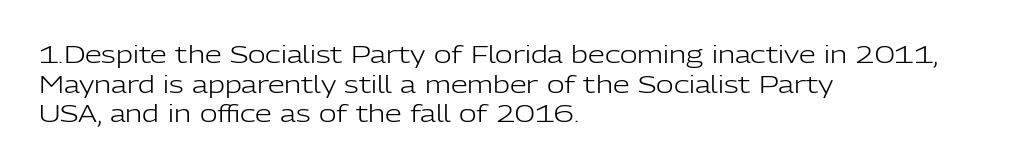
Words appear dense and cohesive because spacing is normal. Stem width sits at or under what a default text font uses. Honestly, there is no underline to notice here at all. The lettering stays uniformly vertical, giving the passage a roman look.
